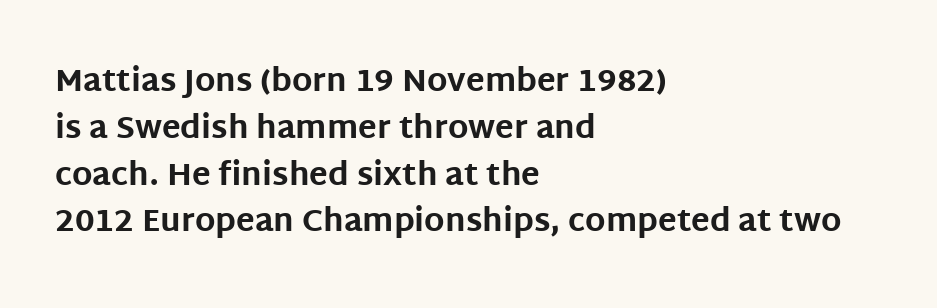
Q: Is the text bold? A: Yes.
Q: Is the text italic (slanted)? A: No, it is upright.
Q: Is the typeface a serif or a sans-serif typeface? A: Sans-serif.
Q: Is the text underlined? A: No.
Q: How is the paragraph aligned? A: Left-aligned.
Q: Is the spacing between letters normal or unusually wide? A: Normal.
Q: Is the spacing between lines tight, normal or loose? A: Normal.
Q: Width (condensed, normal, or wide)? A: Normal.
Q: Stroke contrast? A: Low.
Q: x-height? A: Large.
Q: Monospaced? A: No.
